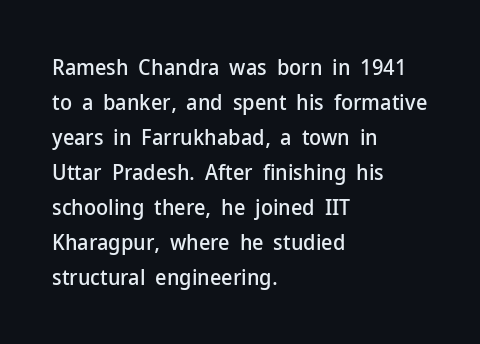
The image shows 22 px text type, upright; set left-aligned, normal line spacing (1.59x), normal letter spacing, not underlined.
